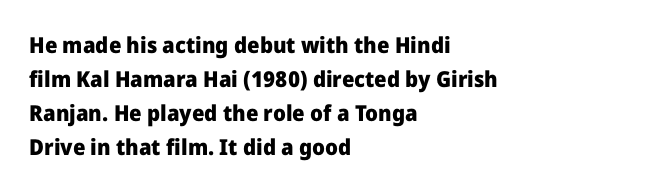
Underline: absent. Default kerning and tracking; the words read as compact shapes. Successive baselines arrive at the customary interval. You can tell it's not italic because the verticals are truly vertical. One-word summary of the alignment: left. These lines carry a lot of weight — the face is fully bold.
